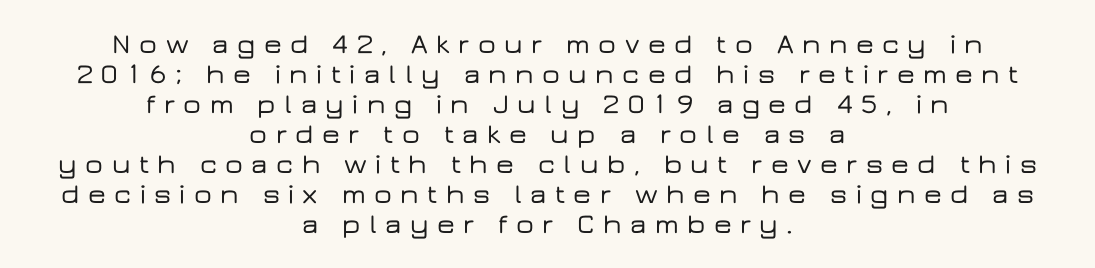
{"serif": "no", "italic": "no", "width": "wide", "stroke_contrast": "low", "x_height": "medium", "monospaced": "no", "underline": "no", "align": "center", "line_spacing": "tight", "line_spacing_ratio": 1.07, "letter_spacing": "wide", "letter_spacing_em": 0.3, "glyph_px": 28}
